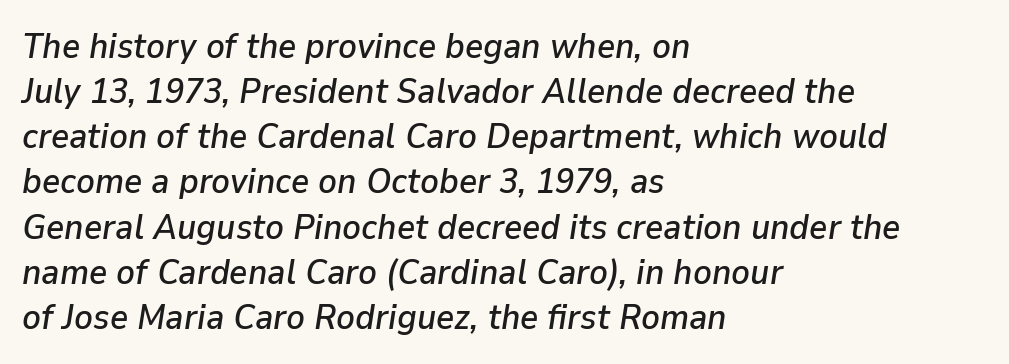
The image shows 35 px text type, italic (leaning right); set left-aligned, normal line spacing (1.29x), normal letter spacing, not underlined; low stroke contrast and a medium x-height.
